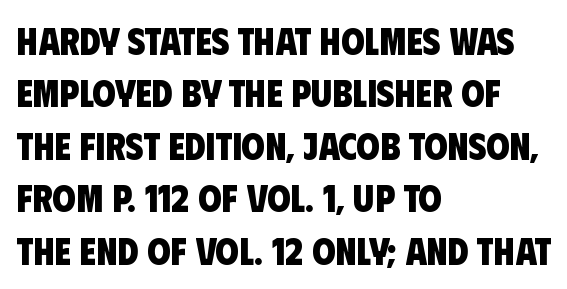
Lines of text with bare space underneath. The face used here is proportionally spaced, like ordinary book or web type. Reading down the column, the eye jumps a familiar distance to each next line. The passage shown is typeset with a sans-serif family. The font is running at its bold setting.
